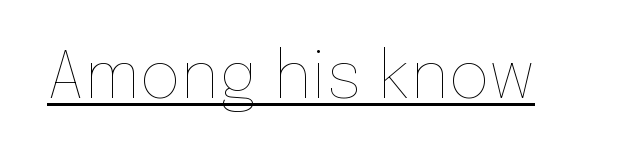
The image shows 64 px thin type, upright; set normal letter spacing, underlined; low stroke contrast and a medium x-height.
